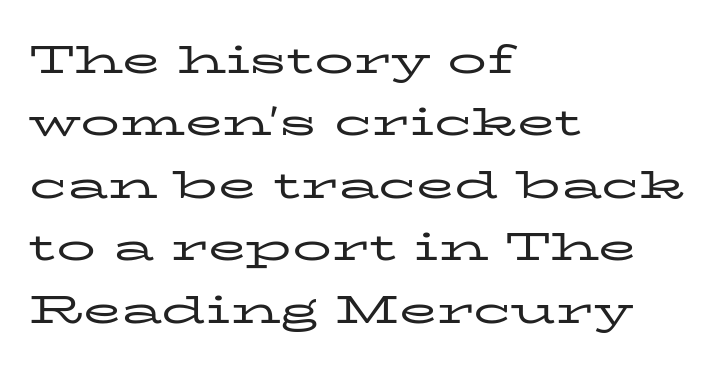
The image shows 39 px regular-weight, wide serif type, upright; set left-aligned, normal line spacing (1.6x), normal letter spacing, not underlined; low stroke contrast and a medium x-height.
